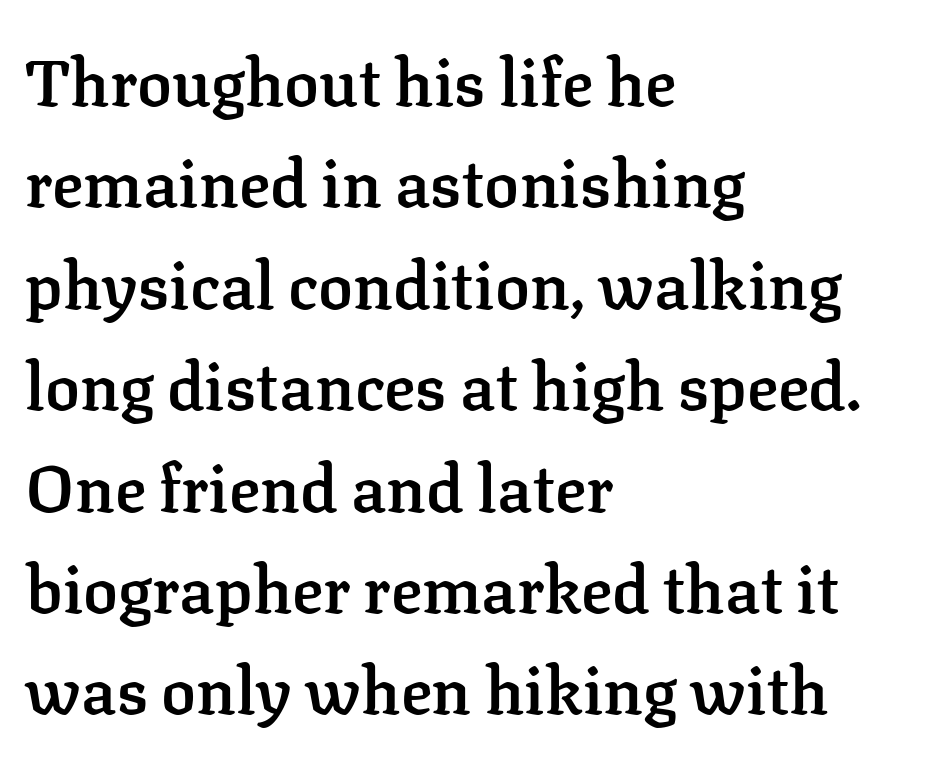
Q: Is the text bold? A: Semi-bold.
Q: Is the text italic (slanted)? A: No, it is upright.
Q: Is the typeface a serif or a sans-serif typeface? A: Serif.
Q: Is the text underlined? A: No.
Q: How is the paragraph aligned? A: Left-aligned.
Q: Is the spacing between letters normal or unusually wide? A: Normal.
Q: Is the spacing between lines tight, normal or loose? A: Normal.
Q: Width (condensed, normal, or wide)? A: Normal.
Q: Stroke contrast? A: Low.
Q: x-height? A: Medium.
Q: Monospaced? A: No.
